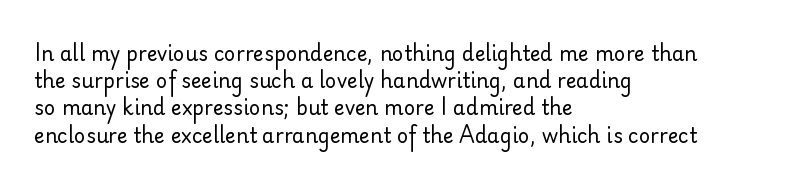
The image shows 20 px text type, upright; set left-aligned, normal line spacing (1.36x), normal letter spacing, not underlined.
